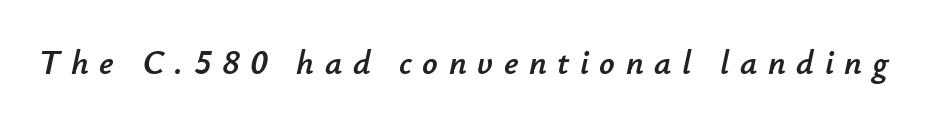
{"italic": "yes", "lean": "right", "slant_degrees": 12, "width": "normal", "stroke_contrast": "low", "x_height": "small", "monospaced": "no", "underline": "no", "letter_spacing": "wide", "letter_spacing_em": 0.31, "glyph_px": 34}
